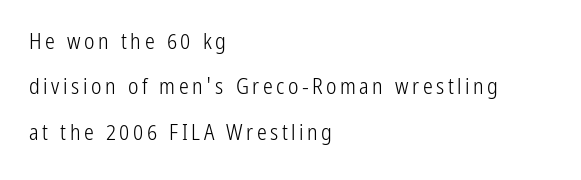
The image shows 22 px text type, upright; set left-aligned, loose line spacing (2.06x), not underlined.
